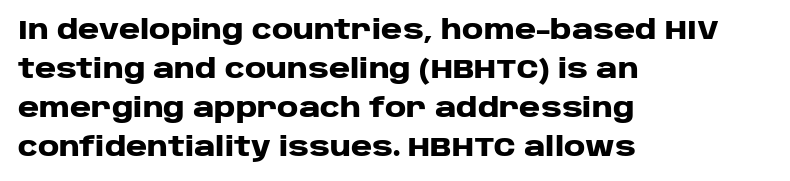
Q: Is the text bold? A: Yes.
Q: Is the text italic (slanted)? A: No, it is upright.
Q: Is the text underlined? A: No.
Q: How is the paragraph aligned? A: Left-aligned.
Q: Is the spacing between letters normal or unusually wide? A: Normal.
Q: Is the spacing between lines tight, normal or loose? A: Normal.
